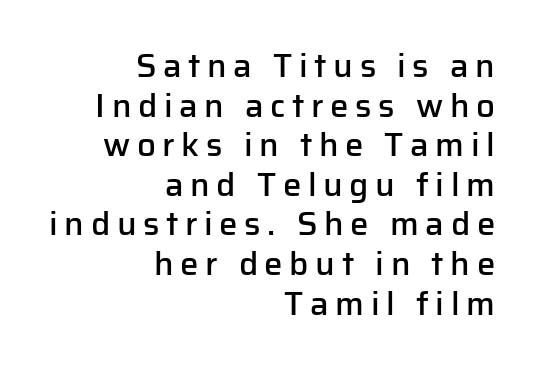
In CSS terms this would be text-align: right. Every stem runs plumb, perpendicular to the baseline. To sum up the face: it is a sans, with no serifs. Underlining? Definitely not there. The passage shown is typed in a proportional face where columns would drift. What weight is shown? A semibold, between regular and bold.
